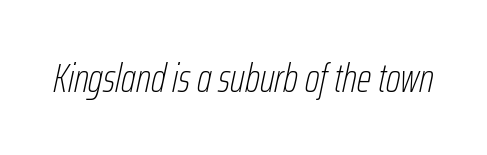
Q: Is the text bold? A: No.
Q: Is the text italic (slanted)? A: Yes, it leans right by about 12 degrees.
Q: Is the text underlined? A: No.
Q: Is the spacing between letters normal or unusually wide? A: Normal.
Q: Width (condensed, normal, or wide)? A: Condensed.
Q: Stroke contrast? A: Low.
Q: x-height? A: Medium.
Q: Monospaced? A: No.
